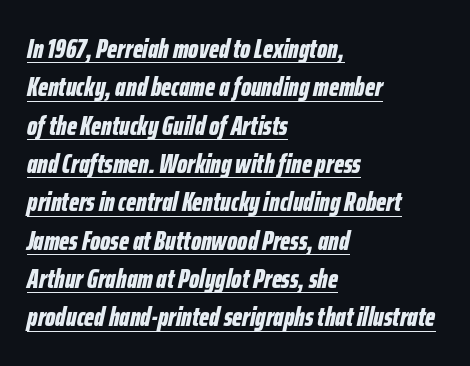
The image shows 27 px bold type, italic (leaning right); set left-aligned, normal line spacing (1.42x), normal letter spacing, underlined.
